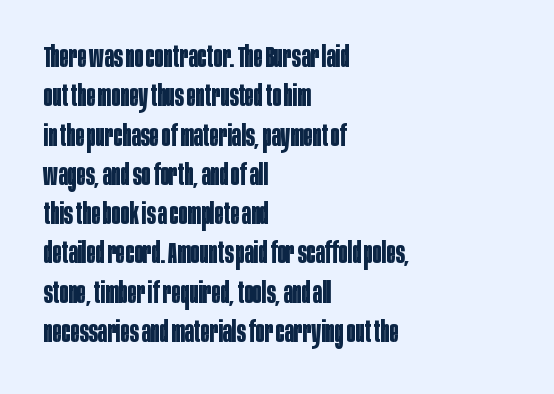
{"serif": "no", "italic": "no", "bold": "yes", "weight": "bold", "width": "condensed", "stroke_contrast": "low", "x_height": "large", "monospaced": "no", "underline": "no", "align": "left", "line_spacing": "normal", "line_spacing_ratio": 1.31, "letter_spacing": "normal", "letter_spacing_em": 0.0, "glyph_px": 30}
